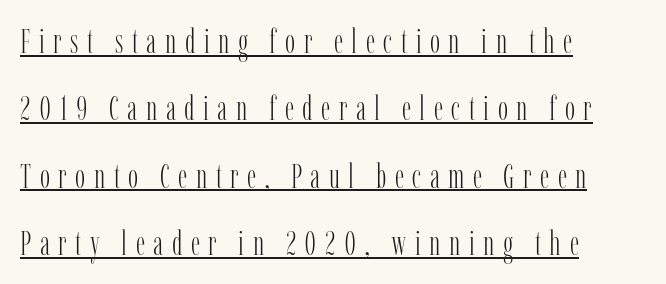
{"serif": "yes", "italic": "no", "bold": "no", "weight": "light", "width": "condensed", "stroke_contrast": "low", "x_height": "medium", "monospaced": "no", "underline": "yes", "align": "left", "line_spacing": "loose", "line_spacing_ratio": 1.98, "letter_spacing": "wide", "letter_spacing_em": 0.25, "glyph_px": 34}
